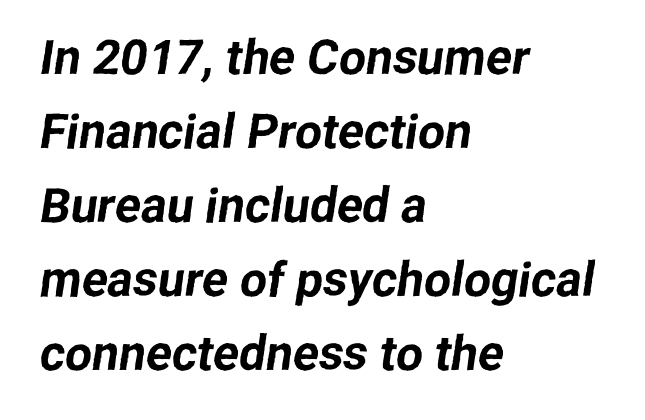
Spacing verdict: proportional, widths tailored to each character. How are the letters spaced? Ordinarily, with no added tracking. To sum up the face: it is a sans, with no serifs. Horizontal bands of white between lines are of average thickness. If you drew a ruler down the left edge, every line would touch it. Only glyphs here, with clear space below each row.
